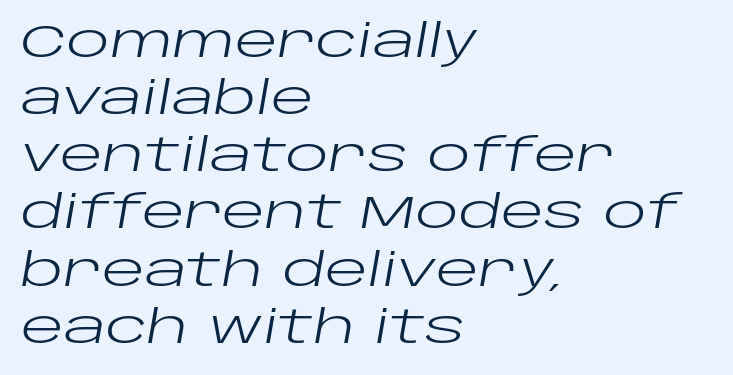
{"italic": "yes", "lean": "right", "slant_degrees": 10, "bold": "no", "weight": "regular", "width": "wide", "stroke_contrast": "low", "x_height": "large", "monospaced": "no", "underline": "no", "align": "left", "line_spacing": "normal", "line_spacing_ratio": 1.27, "letter_spacing": "normal", "letter_spacing_em": 0.0, "glyph_px": 45}
